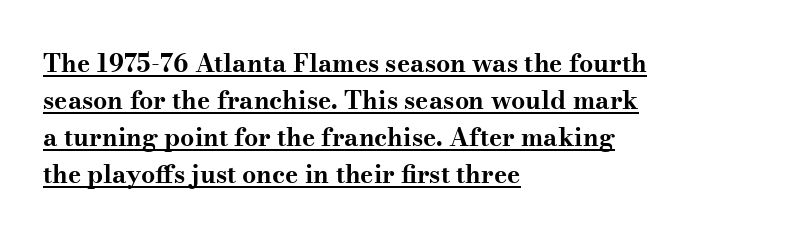
The image shows 25 px bold type, upright; set left-aligned, normal line spacing (1.48x), normal letter spacing, underlined.
